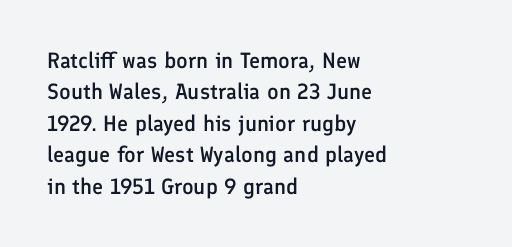
Successive baselines arrive at the customary interval. Horizontally, the lines are justified to the leading edge only. Short note: letters normally spaced. Emphasis by weight is partial: semibold. The gap between lines stays unmarked. Ordinary non-slanted type is in use.
